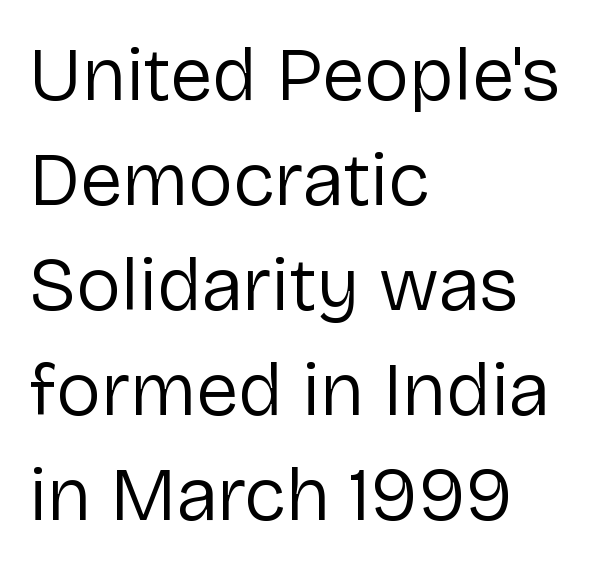
Weight: regular or lighter. This sample uses an upright cut, with every glyph sitting square on the baseline. Compared with typical body copy, the letter spacing here is the same. Rule under the text: the space is simply empty.
